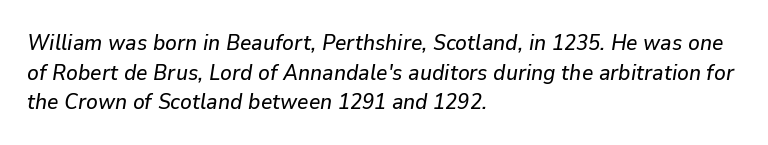
{"italic": "yes", "lean": "right", "slant_degrees": 9, "underline": "no", "align": "left", "line_spacing": "normal", "line_spacing_ratio": 1.35, "letter_spacing": "normal", "letter_spacing_em": 0.0, "glyph_px": 22}
